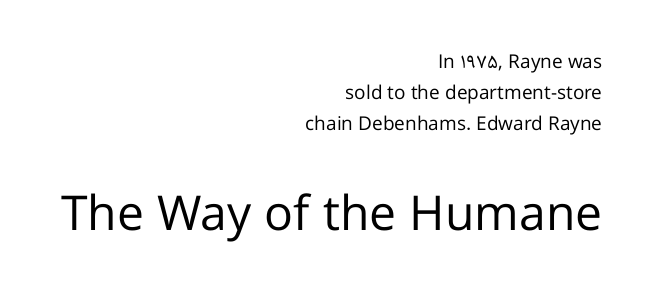
{"serif": "no", "italic": "no", "bold": "no", "weight": "regular", "width": "normal", "stroke_contrast": "low", "x_height": "medium", "monospaced": "no", "underline": "no", "align": "right", "line_spacing": "normal", "line_spacing_ratio": 1.62, "letter_spacing": "normal", "letter_spacing_em": 0.0, "larger_block": "second", "size_ratio": 2.53, "glyph_px": 48}
